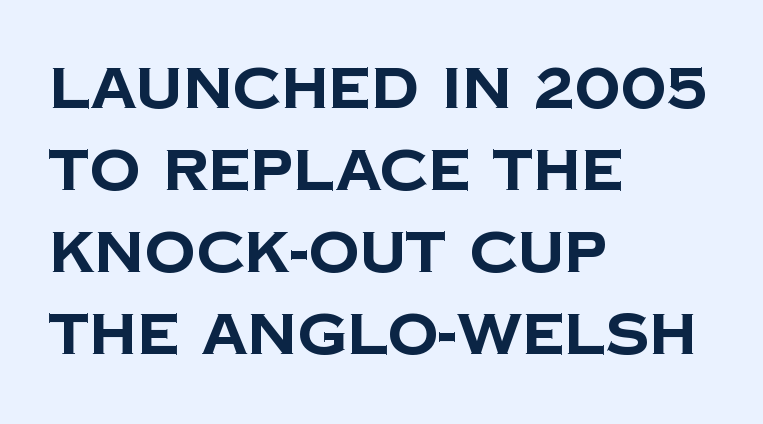
Q: Is the text bold? A: Yes.
Q: Is the typeface a serif or a sans-serif typeface? A: Sans-serif.
Q: Is the text underlined? A: No.
Q: How is the paragraph aligned? A: Left-aligned.
Q: Is the spacing between letters normal or unusually wide? A: Normal.
Q: Is the spacing between lines tight, normal or loose? A: Normal.
Q: Width (condensed, normal, or wide)? A: Normal.
Q: Stroke contrast? A: Low.
Q: x-height? A: Large.
Q: Monospaced? A: No.
